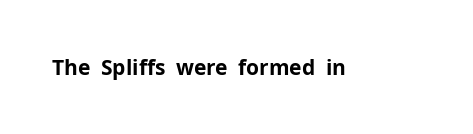
The image shows 21 px bold type, upright; set normal letter spacing, not underlined.
